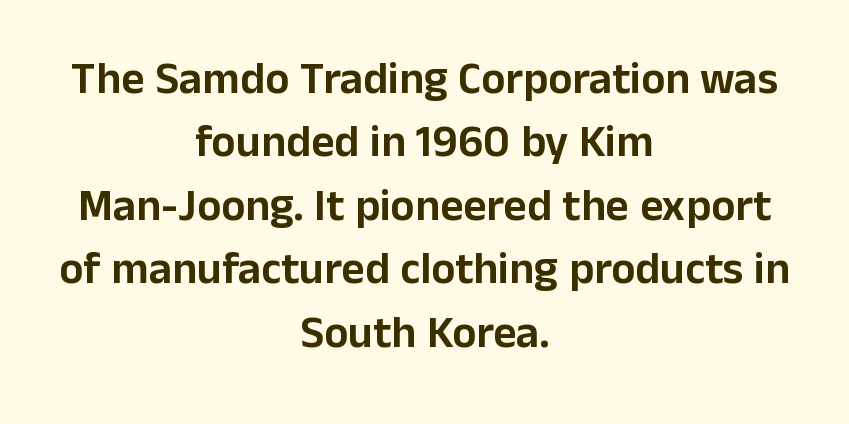
The image shows 45 px sans-serif type, upright; set centered, normal line spacing (1.41x), normal letter spacing, not underlined; low stroke contrast and a medium x-height.
